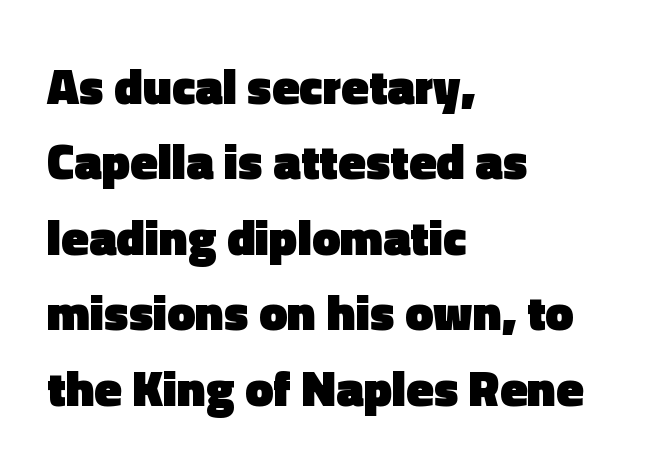
Q: Is the text bold? A: Yes.
Q: Is the text italic (slanted)? A: No, it is upright.
Q: Is the typeface a serif or a sans-serif typeface? A: Sans-serif.
Q: Is the text underlined? A: No.
Q: How is the paragraph aligned? A: Left-aligned.
Q: Is the spacing between letters normal or unusually wide? A: Normal.
Q: Is the spacing between lines tight, normal or loose? A: Normal.
Q: Width (condensed, normal, or wide)? A: Normal.
Q: x-height? A: Medium.
Q: Monospaced? A: No.
